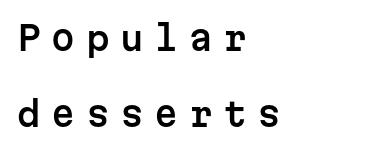
Q: Is the text italic (slanted)? A: No, it is upright.
Q: Is the typeface a serif or a sans-serif typeface? A: Sans-serif.
Q: Is the text underlined? A: No.
Q: How is the paragraph aligned? A: Left-aligned.
Q: Is the spacing between letters normal or unusually wide? A: Unusually wide.
Q: Is the spacing between lines tight, normal or loose? A: Loose.
Q: Width (condensed, normal, or wide)? A: Normal.
Q: Stroke contrast? A: Low.
Q: x-height? A: Medium.
Q: Monospaced? A: Yes.
